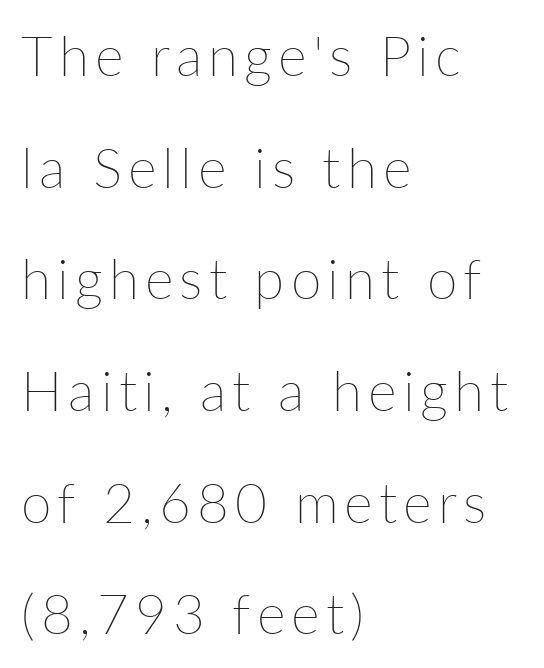
Q: Is the text bold? A: No.
Q: Is the text italic (slanted)? A: No, it is upright.
Q: Is the text underlined? A: No.
Q: How is the paragraph aligned? A: Left-aligned.
Q: Is the spacing between lines tight, normal or loose? A: Loose.
Q: Width (condensed, normal, or wide)? A: Normal.
Q: Stroke contrast? A: Low.
Q: x-height? A: Medium.
Q: Monospaced? A: No.
